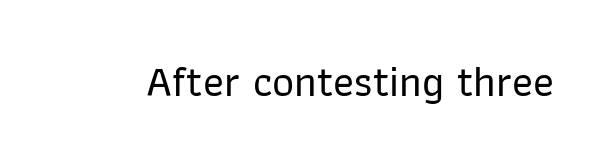
Plain, unruled lines of type. The font's upright variant was chosen for this text. I'd call this a sans setting — the letters go barefoot. Varying glyph widths throughout — classic text-font behaviour. How are the letters spaced? Ordinarily, with no added tracking.
